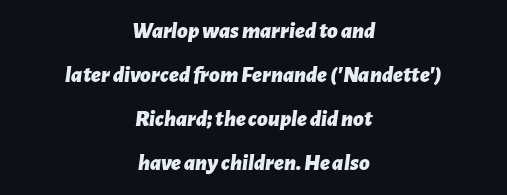
Caption: standard tracking, unaltered. The specimen omits any rule beneath the text block's lines. Notice the wide empty band between every row — that's loose leading. Italic: yes, the glyphs are oblique.
